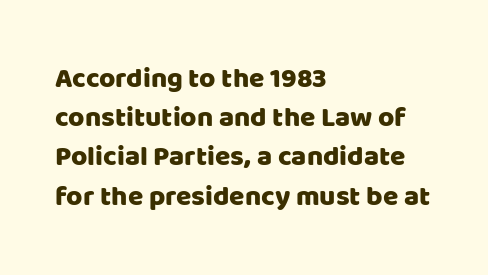
The image shows 28 px sans-serif type, upright; set left-aligned, normal line spacing (1.4x), normal letter spacing, not underlined; low stroke contrast and a large x-height.
